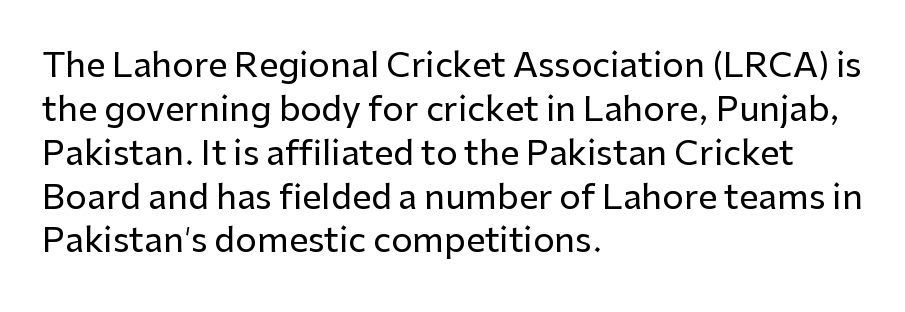
The image shows 34 px sans-serif type, upright; set left-aligned, normal line spacing (1.29x), normal letter spacing, not underlined; low stroke contrast and a medium x-height.
